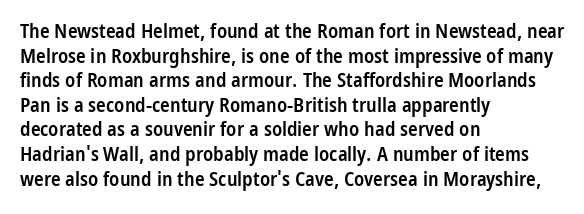
Characters follow at the spacing the type designer built in. The specimen reads as upright at a glance. The specimen omits any rule beneath the text block's lines. Short and long lines alike share a common starting point at left. Notice the strokes are somewhat thickened but not fully heavy: this is a semibold.
